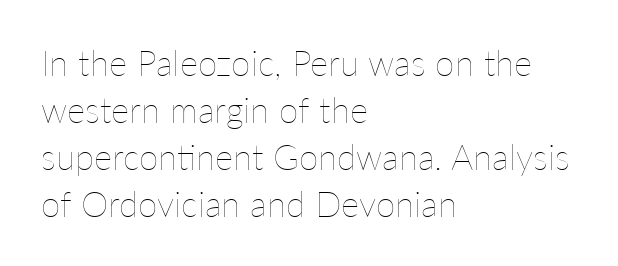
Q: Is the text bold? A: No.
Q: Is the text italic (slanted)? A: No, it is upright.
Q: Is the text underlined? A: No.
Q: How is the paragraph aligned? A: Left-aligned.
Q: Is the spacing between letters normal or unusually wide? A: Normal.
Q: Is the spacing between lines tight, normal or loose? A: Normal.
Q: Width (condensed, normal, or wide)? A: Normal.
Q: Stroke contrast? A: Low.
Q: x-height? A: Medium.
Q: Monospaced? A: No.
